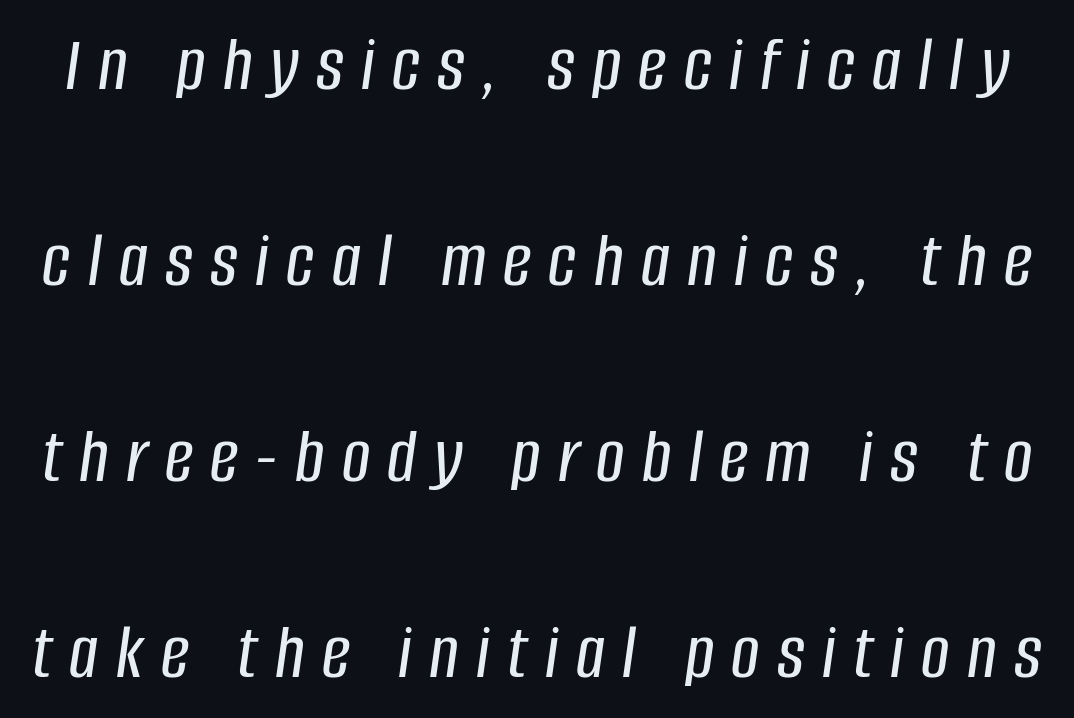
{"italic": "yes", "lean": "right", "slant_degrees": 8, "width": "condensed", "stroke_contrast": "low", "x_height": "large", "monospaced": "no", "underline": "no", "line_spacing": "loose", "line_spacing_ratio": 2.48, "letter_spacing": "wide", "letter_spacing_em": 0.22, "glyph_px": 79}
